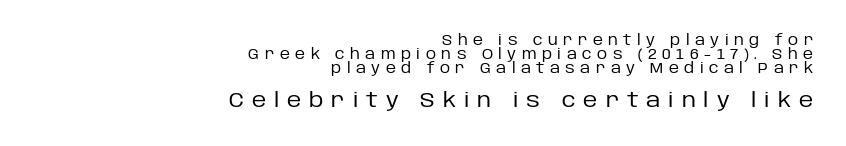
Q: Is the text bold? A: No.
Q: Is the text italic (slanted)? A: No, it is upright.
Q: Is the text underlined? A: No.
Q: How is the paragraph aligned? A: Right-aligned.
Q: Is the spacing between letters normal or unusually wide? A: Unusually wide.
Q: Is the spacing between lines tight, normal or loose? A: Tight.
Q: Which block of text is set in a larger size, the first (top) or the second (bottom)? A: The second (bottom) one.
